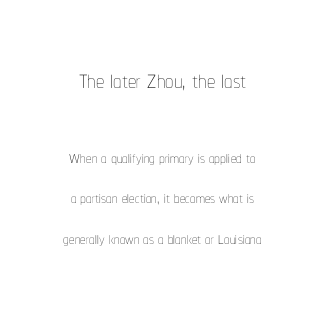
Q: Is the text bold? A: No.
Q: Is the text italic (slanted)? A: No, it is upright.
Q: Is the text underlined? A: No.
Q: How is the paragraph aligned? A: Centered.
Q: Is the spacing between letters normal or unusually wide? A: Normal.
Q: Which block of text is set in a larger size, the first (top) or the second (bottom)? A: The first (top) one.
Q: Width (condensed, normal, or wide)? A: Condensed.
Q: Stroke contrast? A: Low.
Q: x-height? A: Medium.
Q: Monospaced? A: No.
